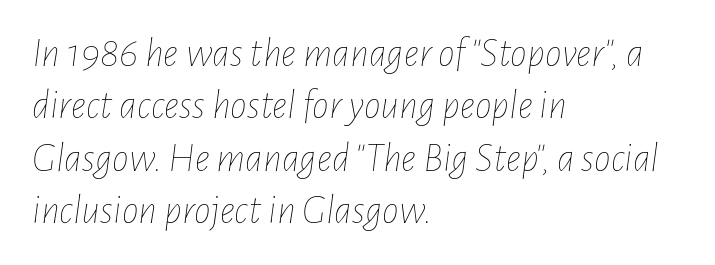
The cut favours lightness, reaching ordinary text weight at its darkest. Inter-character spacing is left at the font's built-in metrics. Proportional: the letters do not fall into vertical columns. In terms of leading, this rendering sits right in the middle.
